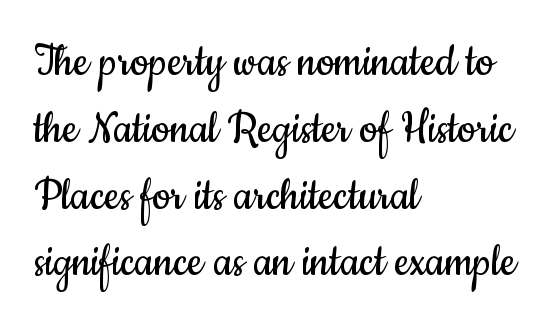
Each line starts at the same left margin while the right side varies. A normal amount of white space separates one row of letters from the next. Weight: regular or lighter. A typesetter would call this proportional, since set widths differ per character. This rendering features lettering with no underline.
